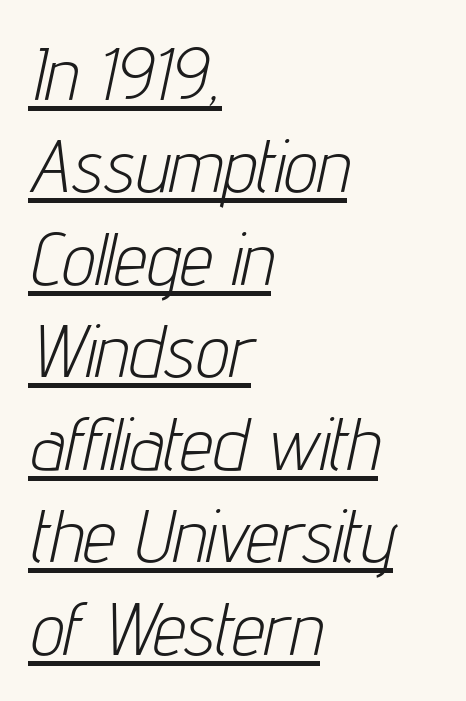
Every character sits at an angle, as italics do. Compared with typical body copy, the letter spacing here is the same. The glyphs are accompanied by a horizontal stroke just below them. The face used here is proportionally spaced, like ordinary book or web type.
